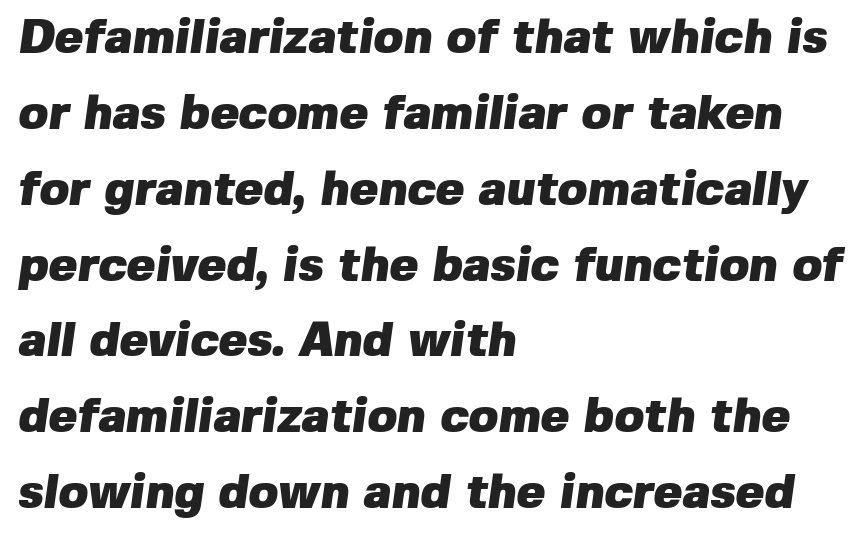
Q: Is the text bold? A: Yes.
Q: Is the typeface a serif or a sans-serif typeface? A: Sans-serif.
Q: Is the text underlined? A: No.
Q: How is the paragraph aligned? A: Left-aligned.
Q: Is the spacing between letters normal or unusually wide? A: Normal.
Q: Is the spacing between lines tight, normal or loose? A: Normal.
Q: Width (condensed, normal, or wide)? A: Normal.
Q: Stroke contrast? A: Low.
Q: x-height? A: Medium.
Q: Monospaced? A: No.
